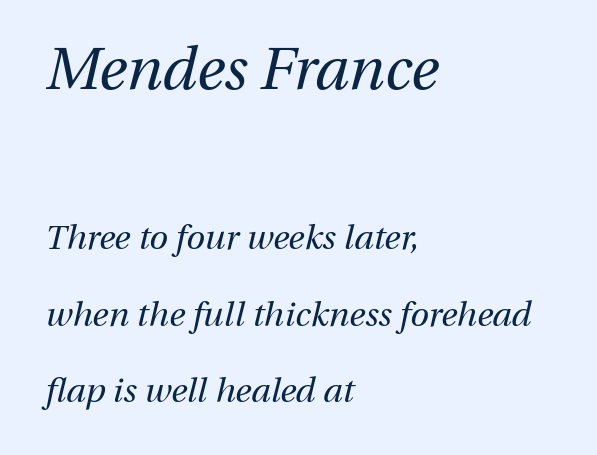
{"italic": "yes", "lean": "right", "slant_degrees": 13, "bold": "no", "weight": "regular", "width": "normal", "stroke_contrast": "medium", "x_height": "medium", "monospaced": "no", "underline": "no", "align": "left", "line_spacing": "loose", "line_spacing_ratio": 2.24, "letter_spacing": "normal", "letter_spacing_em": 0.0, "larger_block": "first", "size_ratio": 1.74, "glyph_px": 59}
